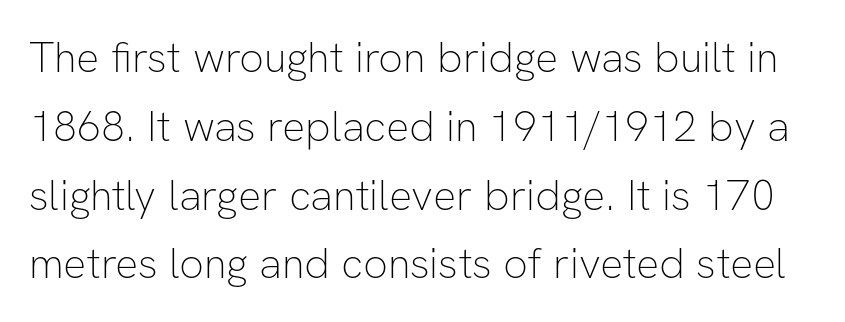
{"serif": "no", "italic": "no", "bold": "no", "weight": "thin", "width": "normal", "stroke_contrast": "low", "x_height": "medium", "monospaced": "no", "underline": "no", "line_spacing": "normal", "line_spacing_ratio": 1.6, "letter_spacing": "normal", "letter_spacing_em": 0.0, "glyph_px": 43}
